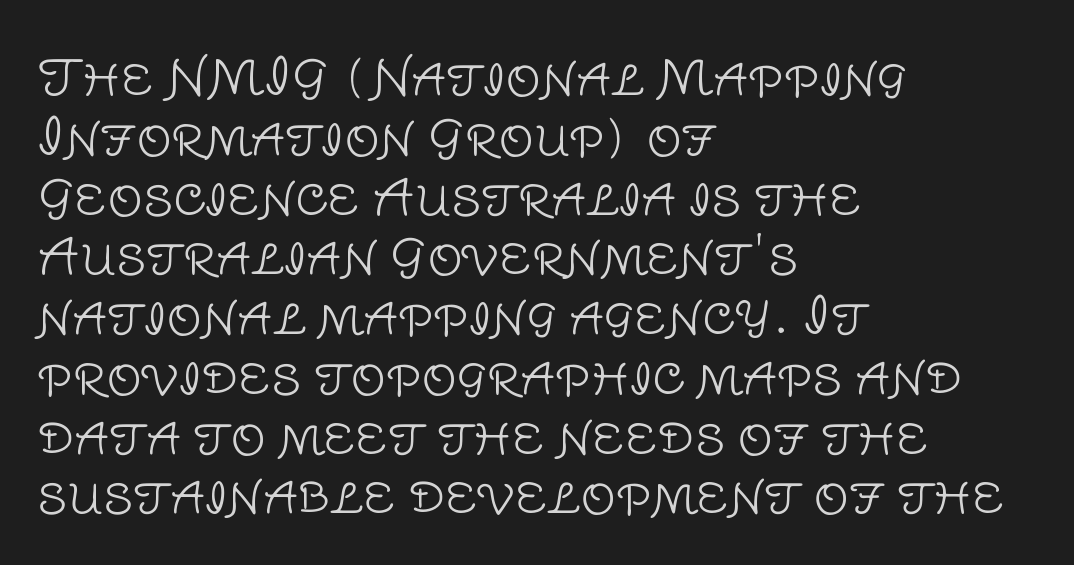
{"serif": "no", "bold": "no", "weight": "light", "width": "normal", "stroke_contrast": "low", "x_height": "large", "monospaced": "no", "underline": "no", "align": "left", "line_spacing_ratio": 1.22, "letter_spacing": "normal", "letter_spacing_em": 0.0, "glyph_px": 49}
